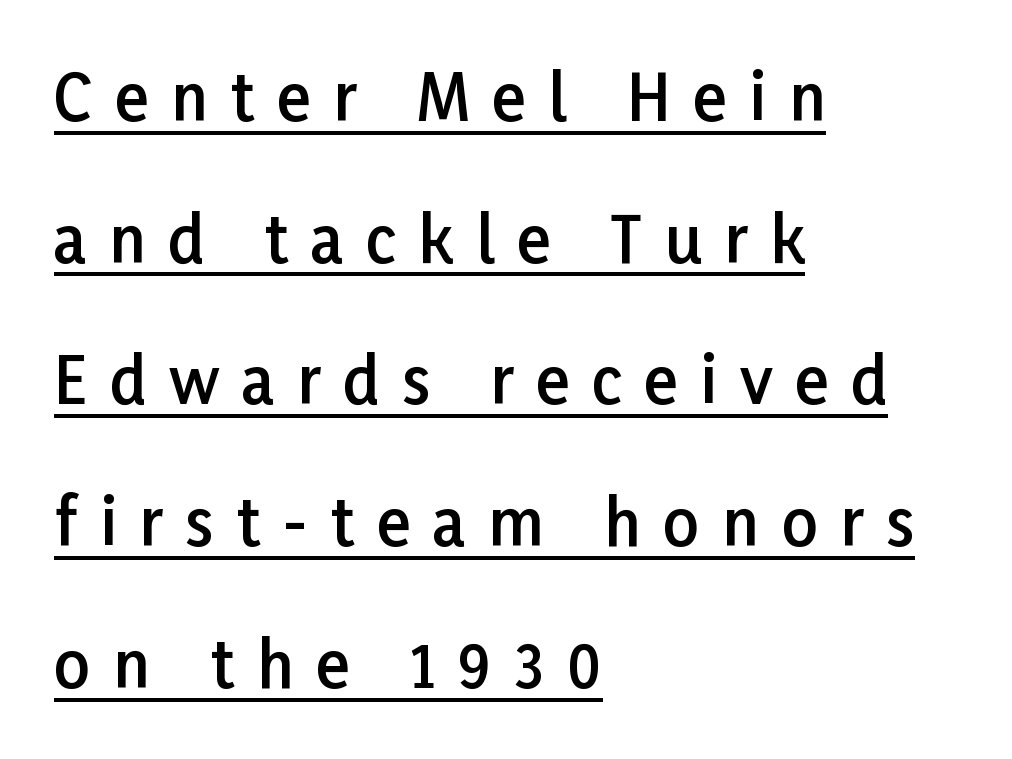
The typesetting leans somewhat heavy: a semibold. Display-style spreading of the glyphs; the letterfit is very open. A typesetter would mark this as roman, not italic. In terms of leading, this rendering errs on the spacious side.
